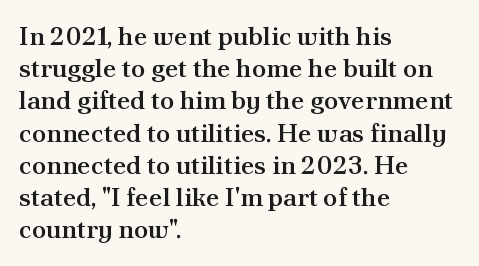
Italic? Not at all — the glyphs are vertical. The space beneath each line is pristine and unruled. Stems and bowls a touch heavier than normal — semibold. The paragraph shown leans on its left margin.
